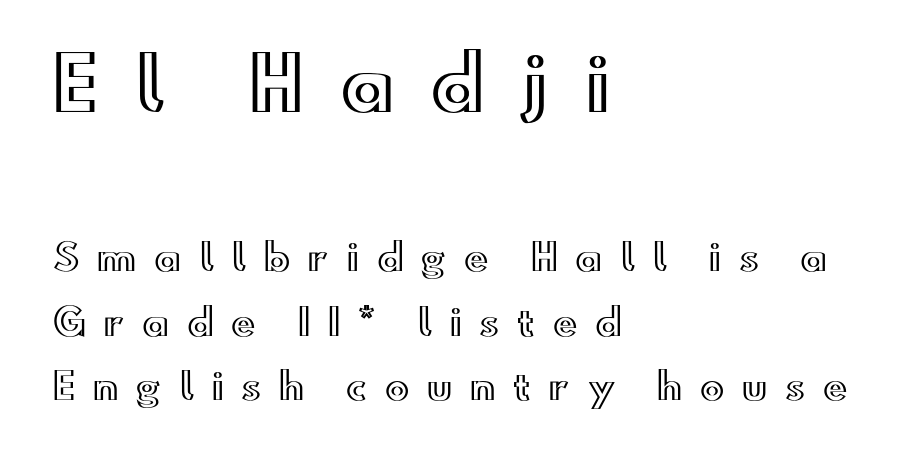
{"italic": "no", "width": "wide", "x_height": "small", "monospaced": "no", "underline": "no", "align": "left", "line_spacing_ratio": 1.79, "letter_spacing": "wide", "letter_spacing_em": 0.5, "larger_block": "first", "size_ratio": 2.03, "glyph_px": 73}
